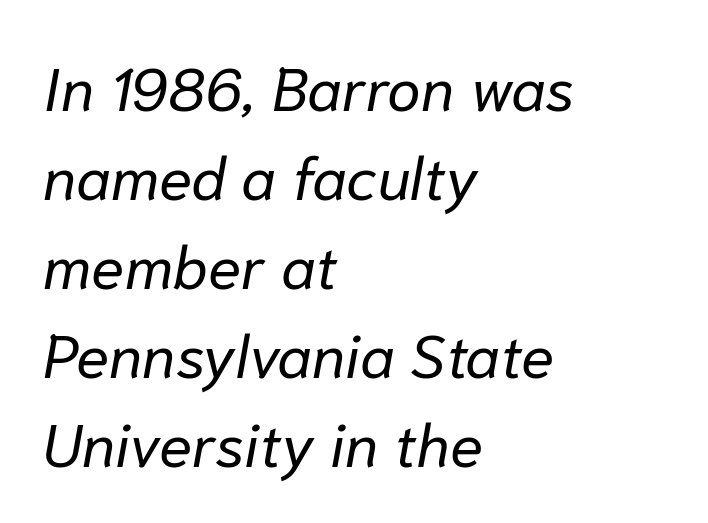
Q: Is the text bold? A: No.
Q: Is the text italic (slanted)? A: Yes, it leans right by about 10 degrees.
Q: Is the text underlined? A: No.
Q: How is the paragraph aligned? A: Left-aligned.
Q: Is the spacing between letters normal or unusually wide? A: Normal.
Q: Is the spacing between lines tight, normal or loose? A: Normal.
Q: Width (condensed, normal, or wide)? A: Normal.
Q: Stroke contrast? A: Low.
Q: x-height? A: Medium.
Q: Monospaced? A: No.
